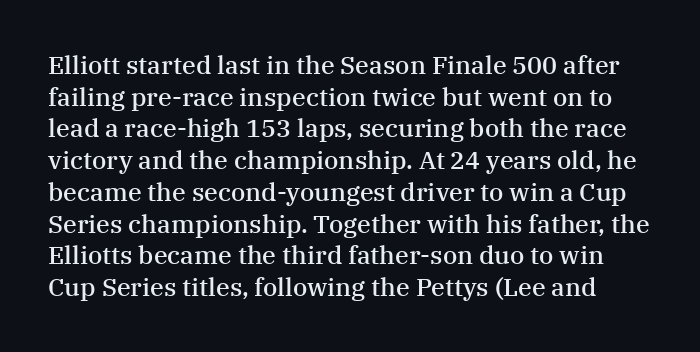
Q: Is the text bold? A: Semi-bold.
Q: Is the text italic (slanted)? A: No, it is upright.
Q: Is the text underlined? A: No.
Q: Is the spacing between letters normal or unusually wide? A: Normal.
Q: Is the spacing between lines tight, normal or loose? A: Normal.
